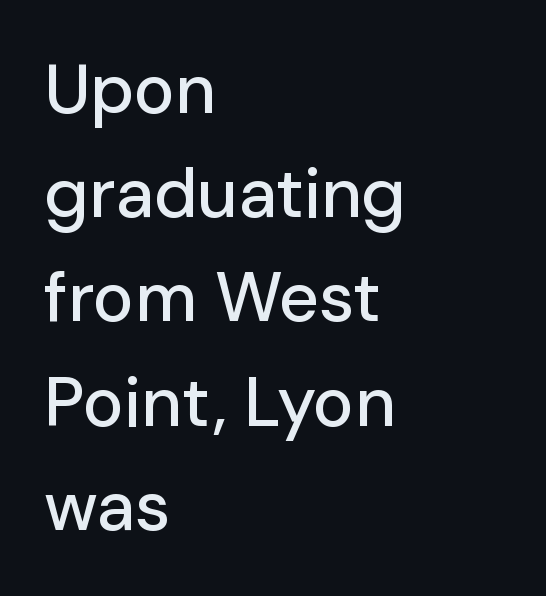
The passage shown is typed in a proportional face where columns would drift. The glyphs in this specimen are sans serif. Anything drawn beneath the words? Only blank space. Nope, not italic — everything's standing straight. The gaps between neighbouring characters are ordinary and unremarkable.
